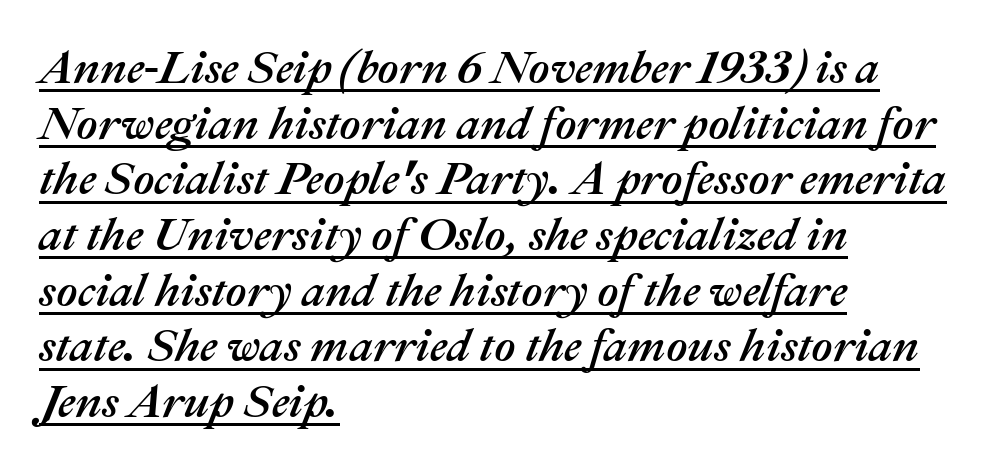
The image shows 46 px text type, italic (leaning right); set left-aligned, line spacing 1.21x, normal letter spacing, underlined; medium stroke contrast and a medium x-height.
